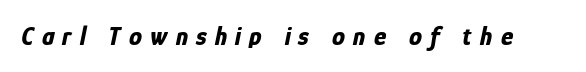
Q: Is the text bold? A: Yes.
Q: Is the text italic (slanted)? A: Yes, it leans right by about 12 degrees.
Q: Is the text underlined? A: No.
Q: Is the spacing between letters normal or unusually wide? A: Unusually wide.
